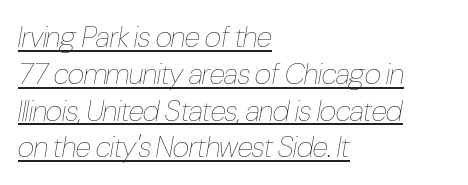
The image shows 29 px thin, condensed type, italic (leaning right); set left-aligned, normal line spacing (1.27x), normal letter spacing, underlined; low stroke contrast and a medium x-height.
